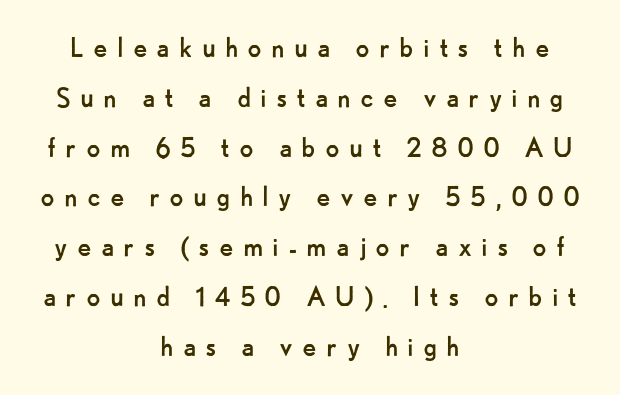
Q: Is the text bold? A: No.
Q: Is the text italic (slanted)? A: No, it is upright.
Q: Is the typeface a serif or a sans-serif typeface? A: Sans-serif.
Q: Is the text underlined? A: No.
Q: How is the paragraph aligned? A: Centered.
Q: Is the spacing between letters normal or unusually wide? A: Unusually wide.
Q: Is the spacing between lines tight, normal or loose? A: Normal.
Q: Width (condensed, normal, or wide)? A: Normal.
Q: Stroke contrast? A: Low.
Q: x-height? A: Small.
Q: Monospaced? A: No.
